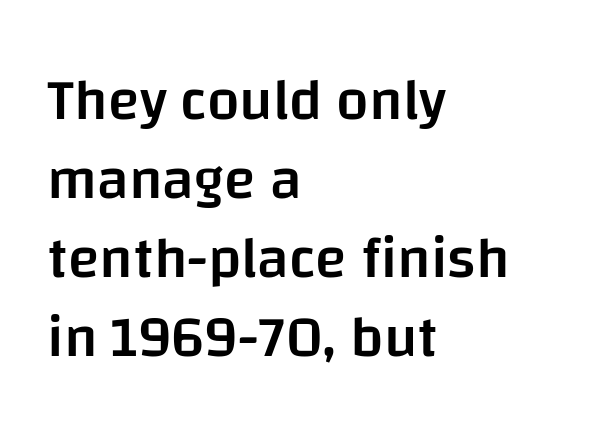
Q: Is the text bold? A: Semi-bold.
Q: Is the text italic (slanted)? A: No, it is upright.
Q: Is the typeface a serif or a sans-serif typeface? A: Sans-serif.
Q: Is the text underlined? A: No.
Q: How is the paragraph aligned? A: Left-aligned.
Q: Is the spacing between letters normal or unusually wide? A: Normal.
Q: Is the spacing between lines tight, normal or loose? A: Normal.
Q: Width (condensed, normal, or wide)? A: Normal.
Q: Stroke contrast? A: Low.
Q: x-height? A: Large.
Q: Monospaced? A: No.
